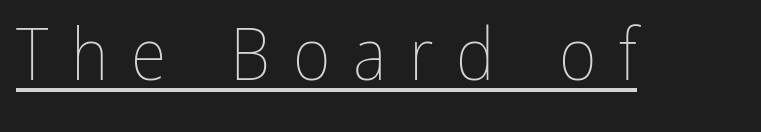
The image shows 73 px thin, condensed type, upright; set unusually wide letter spacing (+0.31 em), underlined; low stroke contrast and a medium x-height.
